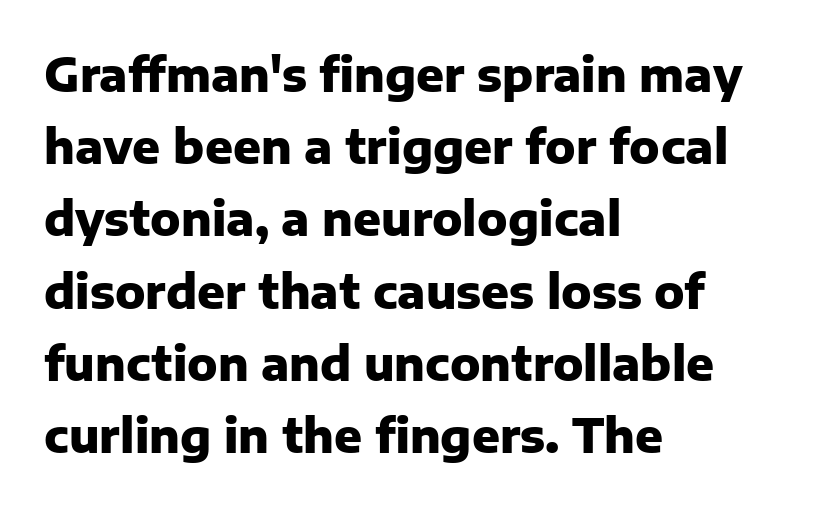
Q: Is the text bold? A: Yes.
Q: Is the text italic (slanted)? A: No, it is upright.
Q: Is the typeface a serif or a sans-serif typeface? A: Sans-serif.
Q: Is the text underlined? A: No.
Q: How is the paragraph aligned? A: Left-aligned.
Q: Is the spacing between letters normal or unusually wide? A: Normal.
Q: Is the spacing between lines tight, normal or loose? A: Normal.
Q: Width (condensed, normal, or wide)? A: Normal.
Q: Stroke contrast? A: Low.
Q: x-height? A: Medium.
Q: Monospaced? A: No.
